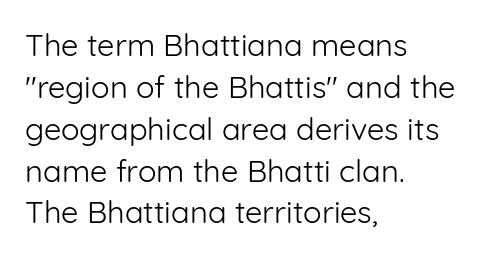
The image shows 31 px light sans-serif type, upright; set left-aligned, normal line spacing (1.35x), normal letter spacing, not underlined; low stroke contrast and a medium x-height.
